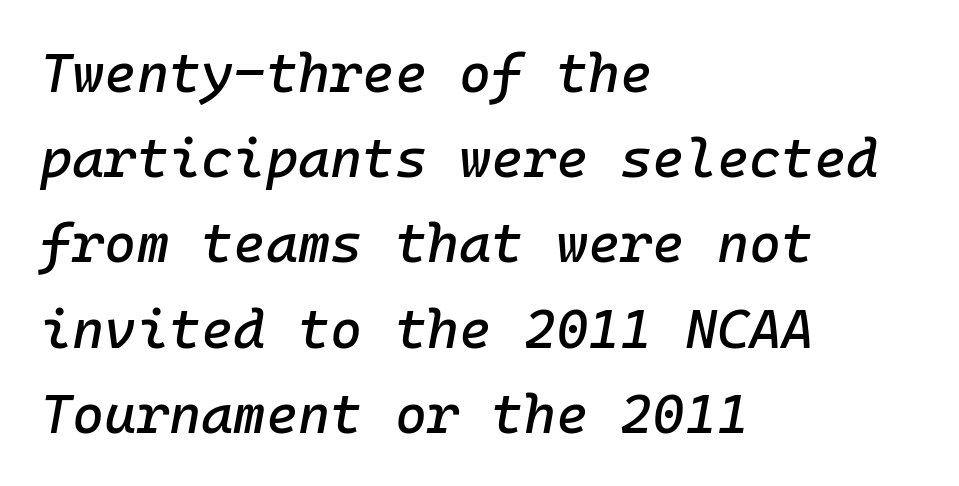
{"italic": "yes", "lean": "right", "slant_degrees": 10, "width": "normal", "stroke_contrast": "low", "x_height": "medium", "monospaced": "yes", "underline": "no", "align": "left", "line_spacing": "normal", "line_spacing_ratio": 1.55, "letter_spacing": "normal", "letter_spacing_em": 0.0, "glyph_px": 55}
